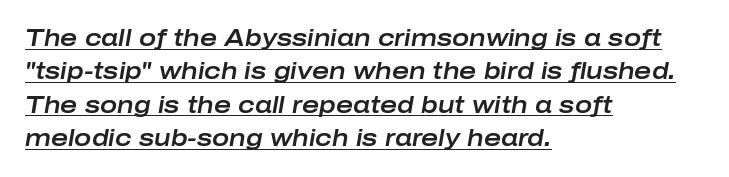
The image shows 23 px text type, italic (leaning right); set left-aligned, normal line spacing (1.45x), normal letter spacing, underlined.
